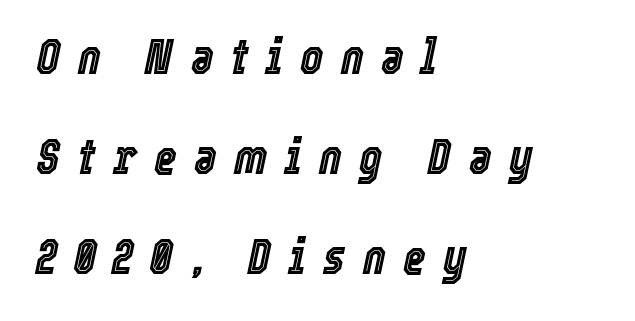
{"italic": "yes", "lean": "right", "slant_degrees": 12, "width": "condensed", "x_height": "medium", "monospaced": "no", "underline": "no", "align": "left", "line_spacing": "loose", "line_spacing_ratio": 2.04, "letter_spacing": "wide", "letter_spacing_em": 0.35, "glyph_px": 49}
